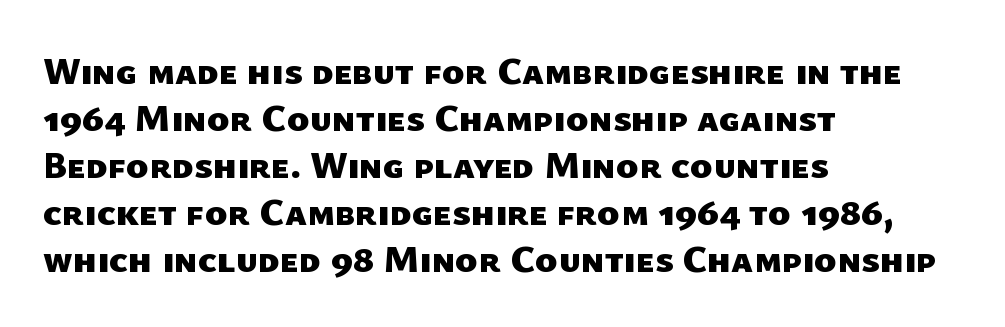
The image shows 38 px heavy sans-serif type; set left-aligned, line spacing 1.24x, normal letter spacing, not underlined; low stroke contrast and a medium x-height.
